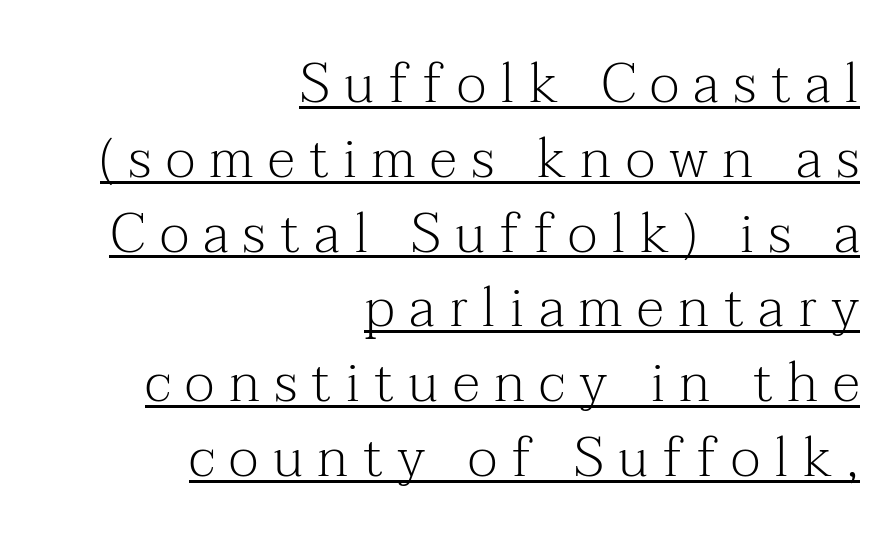
What stands out about the letter spacing? Its width — letters are far apart. Weight: not bold — regular or lighter. Compared with a flush-left layout, this one pins lines to the opposite, right side. Descenders here cross a horizontal rule under the line. The characters display serif detailing at their extremities.
